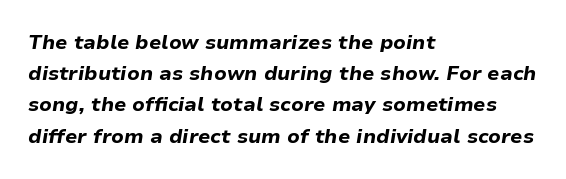
Typographic density is high because the face is bold. This rendering uses left alignment, leaving the right contour irregular. The passage shown is not underscored anywhere. This is oblique type, the kind used for emphasis or titles. The letterforms sit shoulder to shoulder at normal distance. Honestly, the row spacing looks completely unremarkable.
